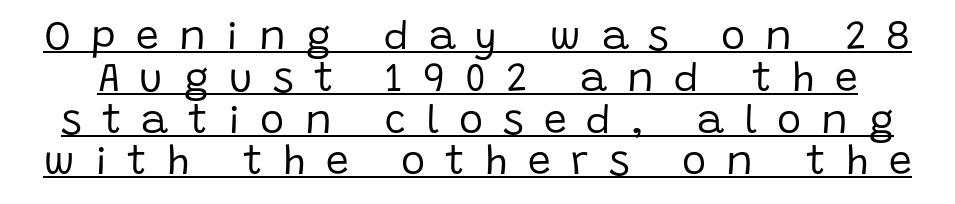
Q: Is the text bold? A: No.
Q: Is the text italic (slanted)? A: No, it is upright.
Q: Is the typeface a serif or a sans-serif typeface? A: Sans-serif.
Q: Is the text underlined? A: Yes.
Q: Is the spacing between letters normal or unusually wide? A: Unusually wide.
Q: Is the spacing between lines tight, normal or loose? A: Tight.
Q: Width (condensed, normal, or wide)? A: Normal.
Q: Stroke contrast? A: Low.
Q: x-height? A: Large.
Q: Monospaced? A: No.
